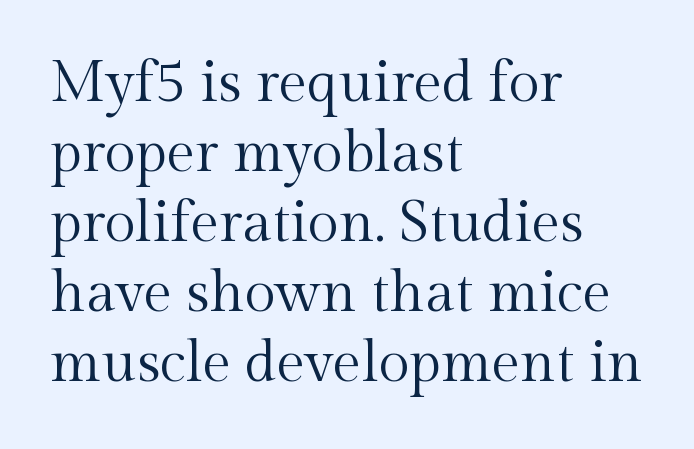
{"serif": "yes", "italic": "no", "bold": "no", "weight": "regular", "width": "normal", "x_height": "medium", "monospaced": "no", "underline": "no", "align": "left", "line_spacing_ratio": 1.23, "letter_spacing": "normal", "letter_spacing_em": 0.0, "glyph_px": 57}
